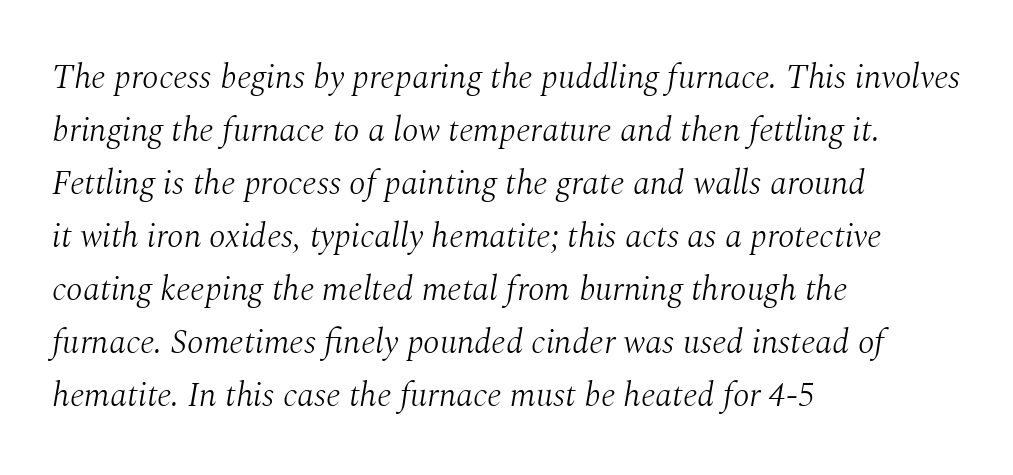
The image shows 34 px light serif type, italic (leaning right); set left-aligned, normal line spacing (1.56x), normal letter spacing, not underlined; medium stroke contrast and a medium x-height.
